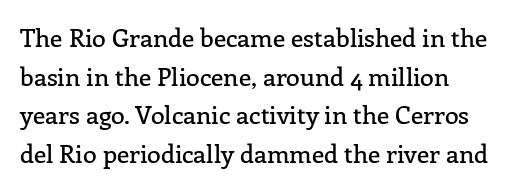
Q: Is the text italic (slanted)? A: No, it is upright.
Q: Is the text underlined? A: No.
Q: How is the paragraph aligned? A: Left-aligned.
Q: Is the spacing between letters normal or unusually wide? A: Normal.
Q: Is the spacing between lines tight, normal or loose? A: Normal.
